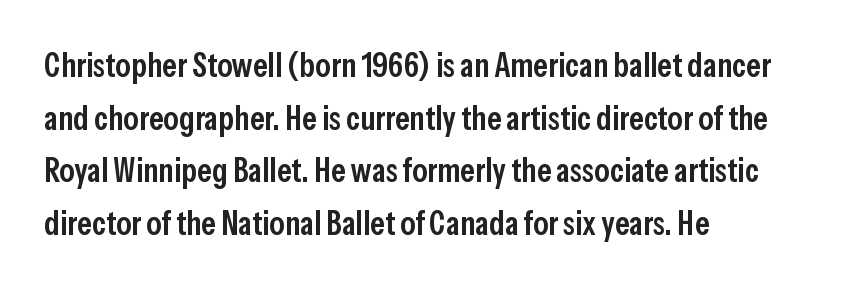
Q: Is the text bold? A: Semi-bold.
Q: Is the text italic (slanted)? A: No, it is upright.
Q: Is the typeface a serif or a sans-serif typeface? A: Sans-serif.
Q: Is the text underlined? A: No.
Q: How is the paragraph aligned? A: Left-aligned.
Q: Is the spacing between letters normal or unusually wide? A: Normal.
Q: Is the spacing between lines tight, normal or loose? A: Normal.
Q: Width (condensed, normal, or wide)? A: Condensed.
Q: Stroke contrast? A: Low.
Q: x-height? A: Medium.
Q: Monospaced? A: No.
